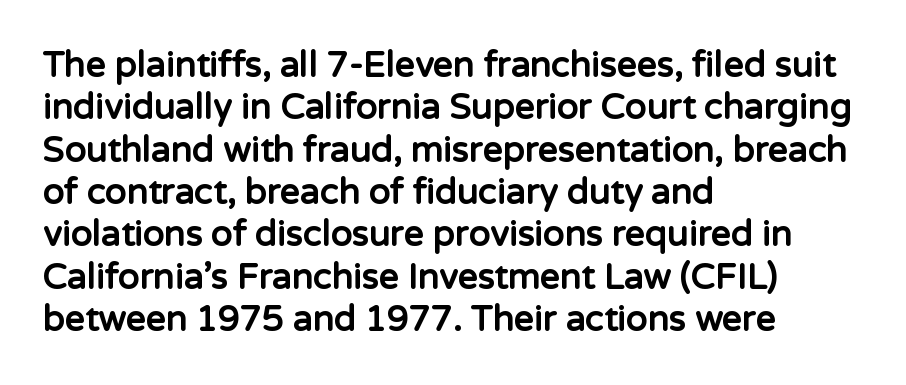
The ragged edge is on the right, which tells us the setting is flush left. In terms of letterform style, serifs are entirely absent. On the weight axis this lands at bold, roughly 700. Ordinary non-slanted type is in use. You could not count columns in this text — the font is proportionally spaced. Glyph-to-glyph distance matches everyday printed text.
